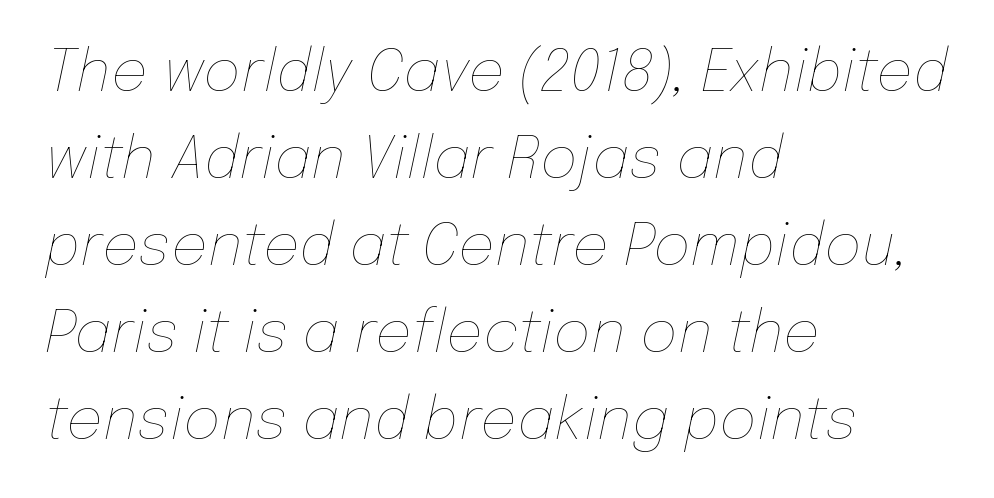
These lines are set flush left with a ragged right edge. Vertical stems look standard width or narrower in stroke. This is oblique type, the kind used for emphasis or titles. Looks like regular typesetting: each glyph gets only the width it needs. These lines sit exactly where default settings would place them. Underline: absent.
